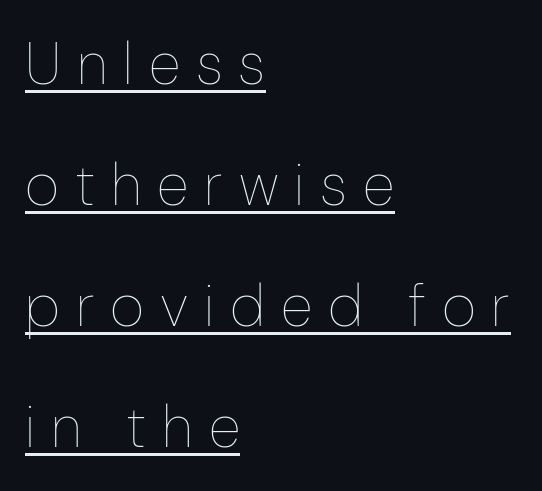
The setting favours the left margin, as ordinary paragraphs usually do. No chunkiness to these letters — they're not bold. You could only call the tracking loose — the letters float apart. Vertically, the passage feels expansive, rows floating well apart.
